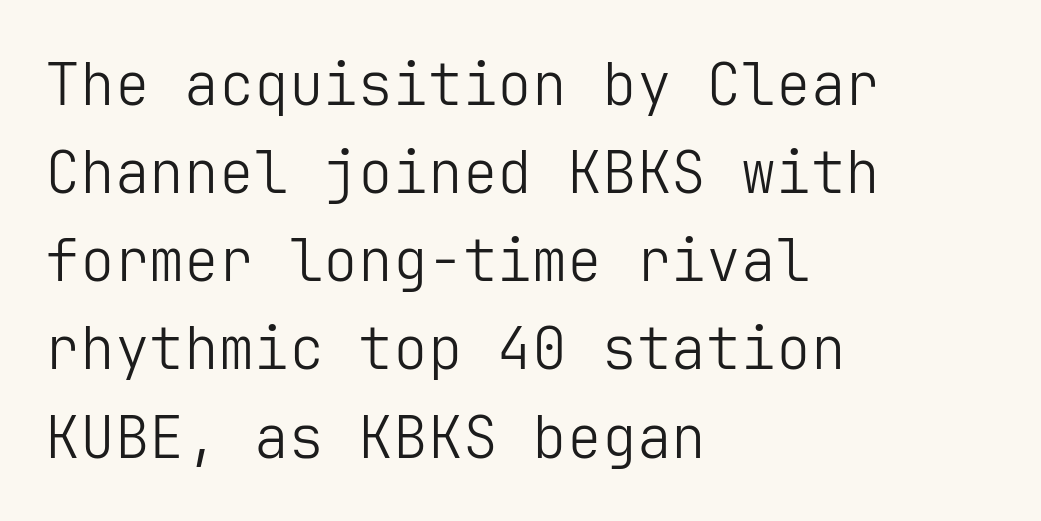
Q: Is the text bold? A: No.
Q: Is the text italic (slanted)? A: No, it is upright.
Q: Is the typeface a serif or a sans-serif typeface? A: Sans-serif.
Q: Is the text underlined? A: No.
Q: How is the paragraph aligned? A: Left-aligned.
Q: Is the spacing between letters normal or unusually wide? A: Normal.
Q: Is the spacing between lines tight, normal or loose? A: Normal.
Q: Width (condensed, normal, or wide)? A: Normal.
Q: Stroke contrast? A: Low.
Q: x-height? A: Medium.
